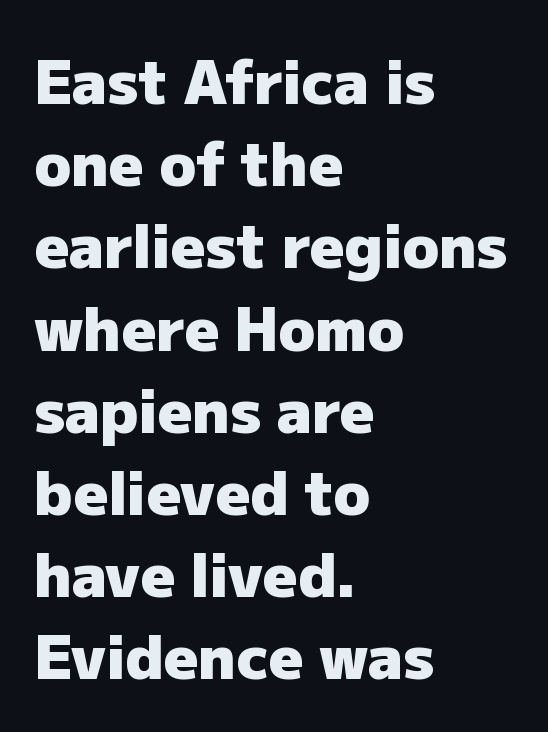
{"serif": "no", "italic": "no", "bold": "yes", "weight": "heavy", "width": "normal", "stroke_contrast": "low", "x_height": "medium", "monospaced": "no", "underline": "no", "align": "left", "line_spacing": "normal", "line_spacing_ratio": 1.37, "letter_spacing": "normal", "letter_spacing_em": 0.0, "glyph_px": 60}
